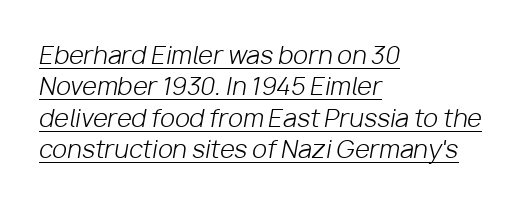
The setting favours the left margin, as ordinary paragraphs usually do. The font sits on the lighter half of the weight spectrum, regular included. The leading is moderate, giving the passage an even texture. The letterforms sit shoulder to shoulder at normal distance. Would a proofreader flag this as italicized? Yes. The words here are underlined.
